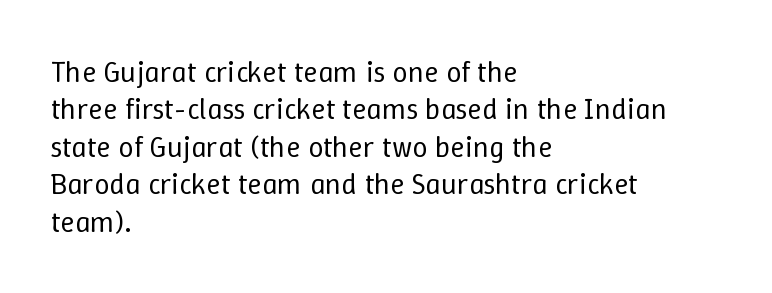
{"italic": "no", "bold": "no", "weight": "regular", "width": "normal", "stroke_contrast": "low", "x_height": "medium", "monospaced": "no", "underline": "no", "align": "left", "line_spacing": "normal", "line_spacing_ratio": 1.25, "letter_spacing": "normal", "letter_spacing_em": 0.0, "glyph_px": 30}
